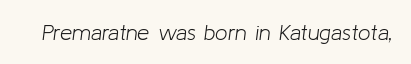
{"italic": "yes", "lean": "right", "slant_degrees": 8, "bold": "no", "underline": "no", "letter_spacing": "normal", "letter_spacing_em": 0.0, "glyph_px": 22}
